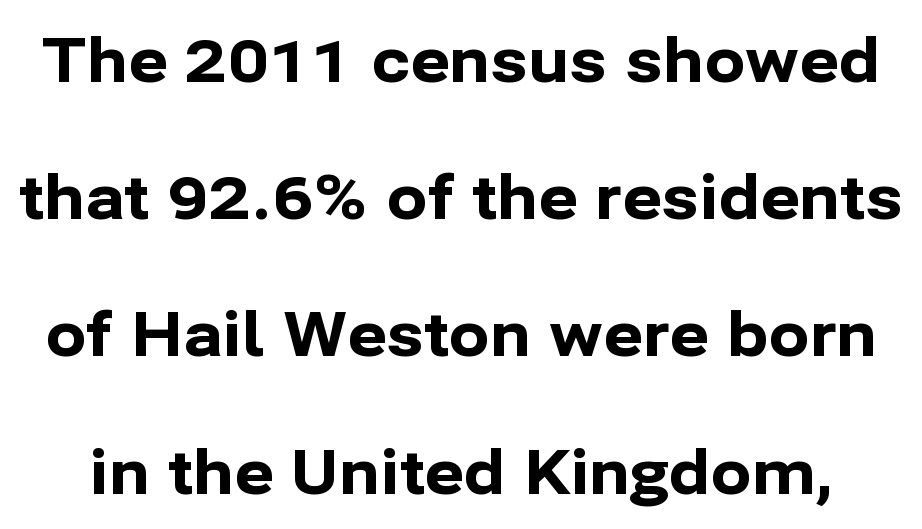
Underlining? Definitely not there. The horizontal fit of the characters is conventional and even. The rendering shows plain stroke endings on the letterforms — a sans-serif design. Every character sits straight up, as roman type does.
